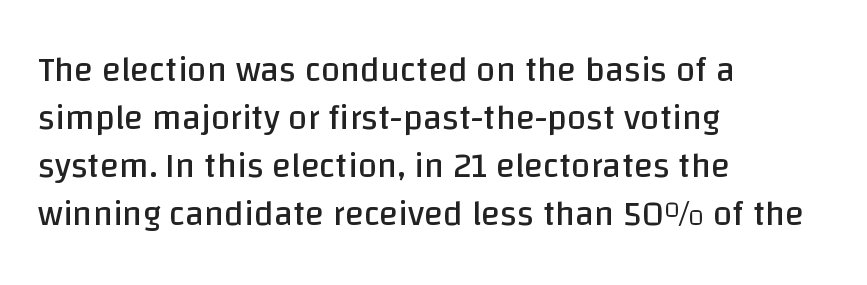
Q: Is the text bold? A: No.
Q: Is the text italic (slanted)? A: No, it is upright.
Q: Is the typeface a serif or a sans-serif typeface? A: Sans-serif.
Q: Is the text underlined? A: No.
Q: How is the paragraph aligned? A: Left-aligned.
Q: Is the spacing between letters normal or unusually wide? A: Normal.
Q: Is the spacing between lines tight, normal or loose? A: Normal.
Q: Width (condensed, normal, or wide)? A: Normal.
Q: Stroke contrast? A: Low.
Q: x-height? A: Large.
Q: Monospaced? A: No.
